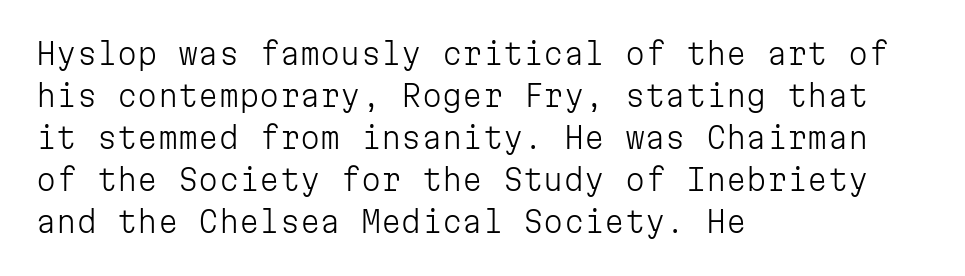
{"serif": "no", "italic": "no", "bold": "no", "weight": "light", "width": "normal", "stroke_contrast": "low", "x_height": "medium", "monospaced": "yes", "underline": "no", "align": "left", "line_spacing": "normal", "line_spacing_ratio": 1.45, "letter_spacing": "normal", "letter_spacing_em": 0.0, "glyph_px": 29}
